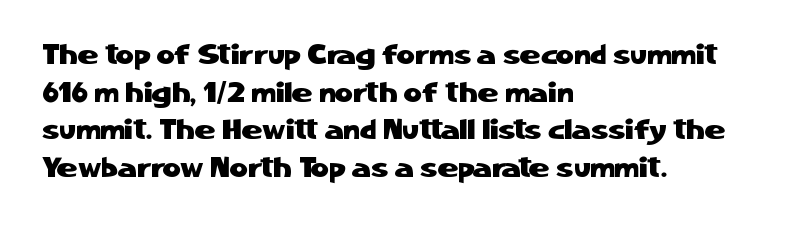
Is there much room between lines? A standard amount, neither cramped nor airy. The face used here is a sans, in the tradition of grotesques and geometrics. This sample uses plain, unmodified letter spacing. You can tell it's not italic because the verticals are truly vertical.
